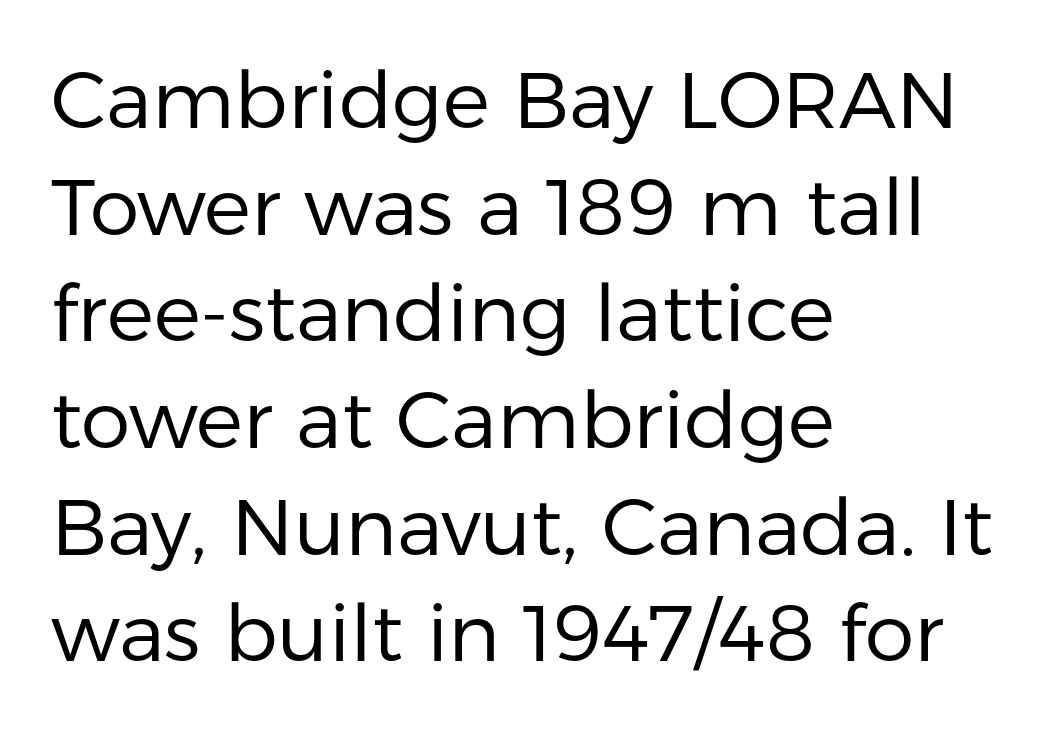
The image shows 79 px regular-weight sans-serif type, upright; set left-aligned, normal line spacing (1.35x), normal letter spacing, not underlined; low stroke contrast and a medium x-height.
